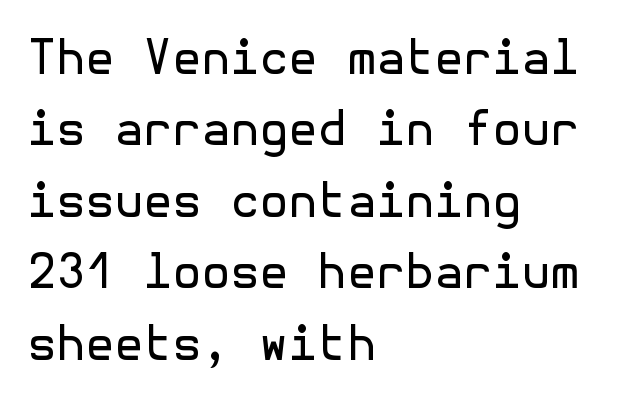
A light-to-regular cut is what we see here. Nobody touched the tracking dial on this one. The glyphs are unaccompanied by any horizontal stroke below them. Rendered with straight, roman letterforms. The rendering shows plain stroke endings on the letterforms — a sans-serif design. Each line starts at the same left margin while the right side varies.
